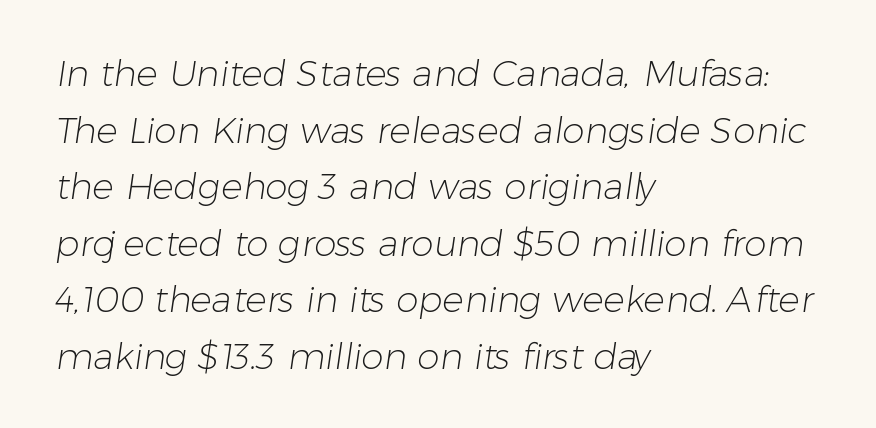
{"serif": "no", "bold": "no", "weight": "light", "width": "normal", "stroke_contrast": "low", "x_height": "medium", "monospaced": "no", "underline": "no", "align": "left", "line_spacing": "normal", "line_spacing_ratio": 1.57, "letter_spacing": "normal", "letter_spacing_em": 0.0, "glyph_px": 36}
